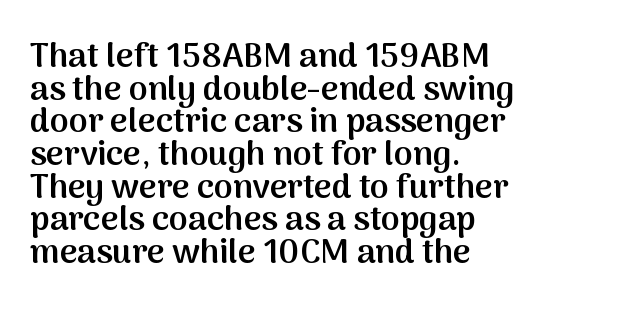
{"serif": "no", "italic": "no", "bold": "semi", "weight": "semibold", "width": "normal", "stroke_contrast": "medium", "x_height": "medium", "monospaced": "no", "underline": "no", "align": "left", "line_spacing": "tight", "line_spacing_ratio": 0.96, "letter_spacing": "normal", "letter_spacing_em": 0.0, "glyph_px": 34}
